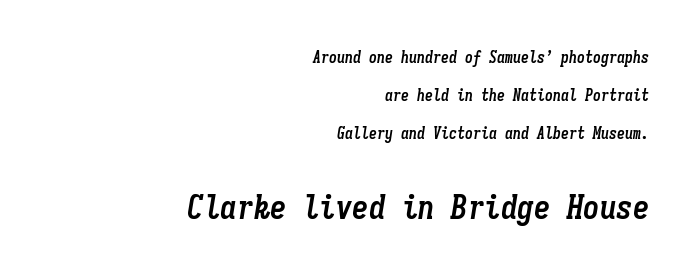
The passage shown stacks its lines with a broad gap. Plain, unruled lines of type. Larger block? The one below; the one above is distinctly smaller. Italic? Definitely — the glyphs are oblique. A dark, heavy texture on the line: the type is bold. Nothing unusual about the tracking: characters are spaced as the font intends.
